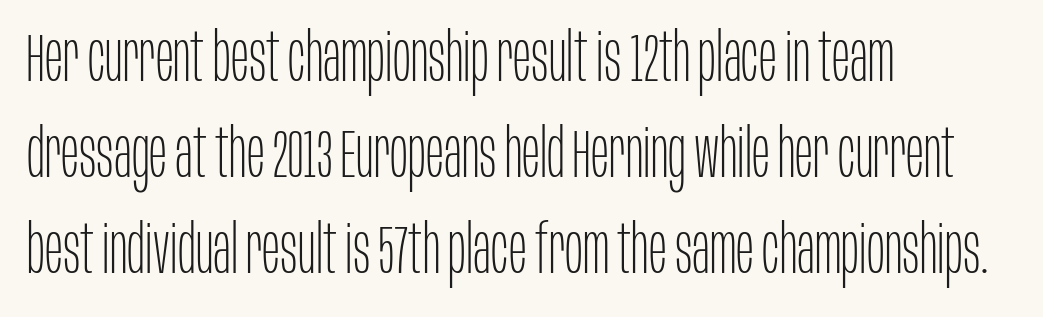
Q: Is the text bold? A: No.
Q: Is the text italic (slanted)? A: No, it is upright.
Q: Is the typeface a serif or a sans-serif typeface? A: Sans-serif.
Q: Is the text underlined? A: No.
Q: How is the paragraph aligned? A: Left-aligned.
Q: Is the spacing between letters normal or unusually wide? A: Normal.
Q: Is the spacing between lines tight, normal or loose? A: Normal.
Q: Width (condensed, normal, or wide)? A: Condensed.
Q: Stroke contrast? A: Low.
Q: x-height? A: Large.
Q: Monospaced? A: No.
